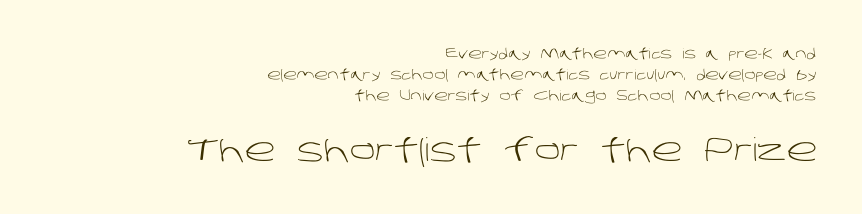
Reading top to bottom, the characters get bigger at the block break. Notice how descenders clear the ascenders below comfortably — that's standard leading. In terms of letterspacing, this is plain default setting. In CSS terms this would be text-align: right. Spacing verdict: proportional, widths tailored to each character.
